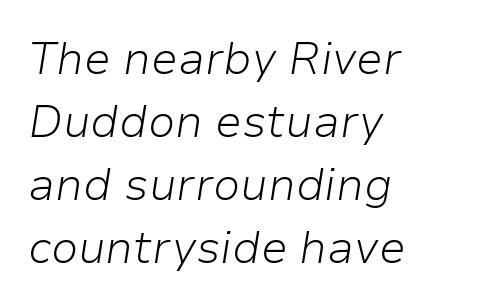
The letters sit at their default tracking, neither squeezed nor spread. Spacing verdict: proportional, widths tailored to each character. What's the leading like? Ordinary, nothing unusual. The passage shown leans; its letterforms are oblique. No letter is thick-stroked: the sample isn't bold. Letters rest on an invisible, unmarked baseline.
